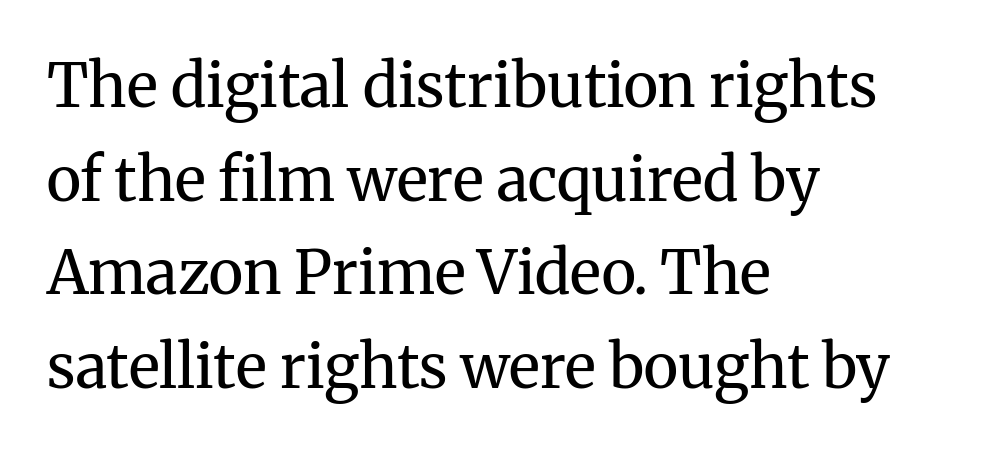
Glyph-to-glyph distance matches everyday printed text. The typeface chosen for these lines features serifs. The lines in this sample share a left origin and differ only in where they stop. Every character sits straight up, as roman type does. Is there much room between lines? A standard amount, neither cramped nor airy. Only glyphs here, with clear space below each row.
